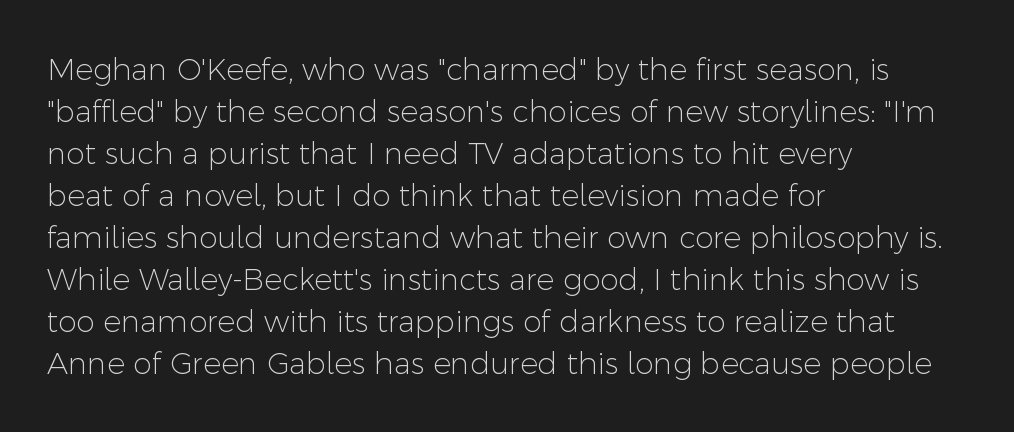
The image shows 30 px light sans-serif type, upright; set left-aligned, normal line spacing (1.4x), normal letter spacing, not underlined; low stroke contrast and a medium x-height.
